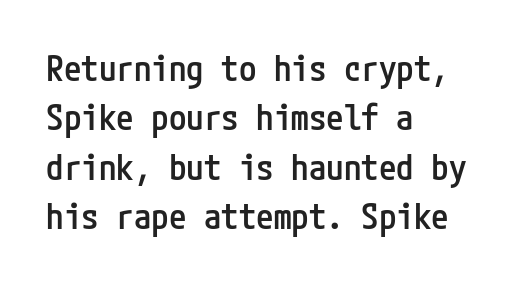
The image shows 35 px semibold, condensed sans-serif type, upright; set left-aligned, normal line spacing (1.41x), normal letter spacing, not underlined; low stroke contrast and a medium x-height.
